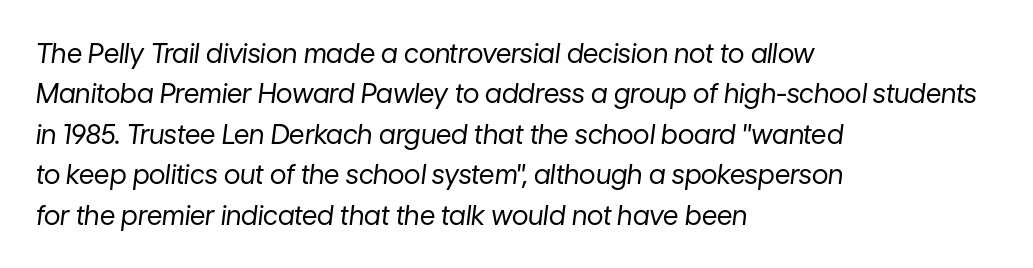
Q: Is the text bold? A: No.
Q: Is the text italic (slanted)? A: Yes, it leans right by about 7 degrees.
Q: Is the text underlined? A: No.
Q: How is the paragraph aligned? A: Left-aligned.
Q: Is the spacing between letters normal or unusually wide? A: Normal.
Q: Is the spacing between lines tight, normal or loose? A: Normal.
